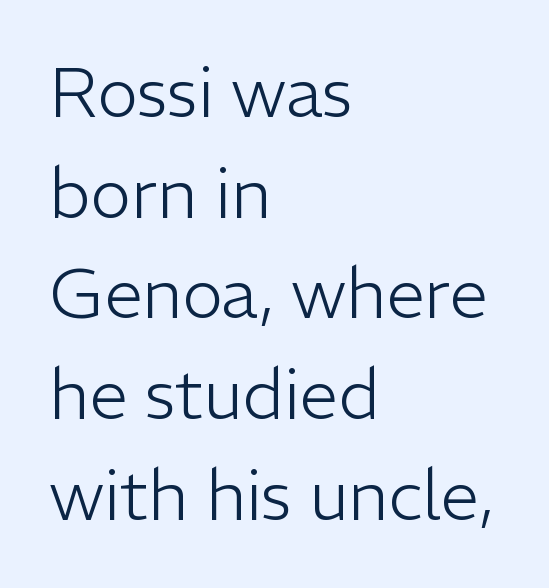
The image shows 69 px light sans-serif type, upright; set left-aligned, normal line spacing (1.46x), normal letter spacing, not underlined; low stroke contrast and a medium x-height.
